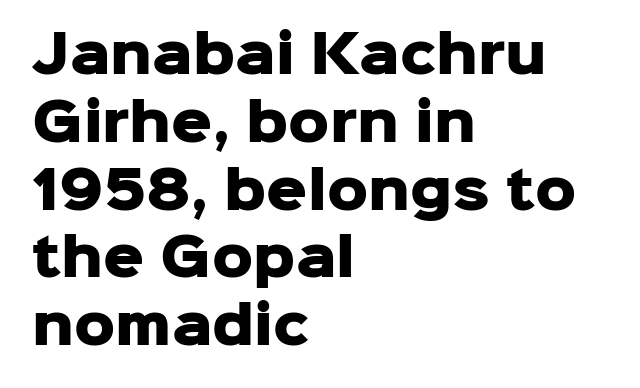
The image shows 51 px heavy sans-serif type, upright; set left-aligned, normal line spacing (1.33x), normal letter spacing, not underlined; low stroke contrast and a medium x-height.
